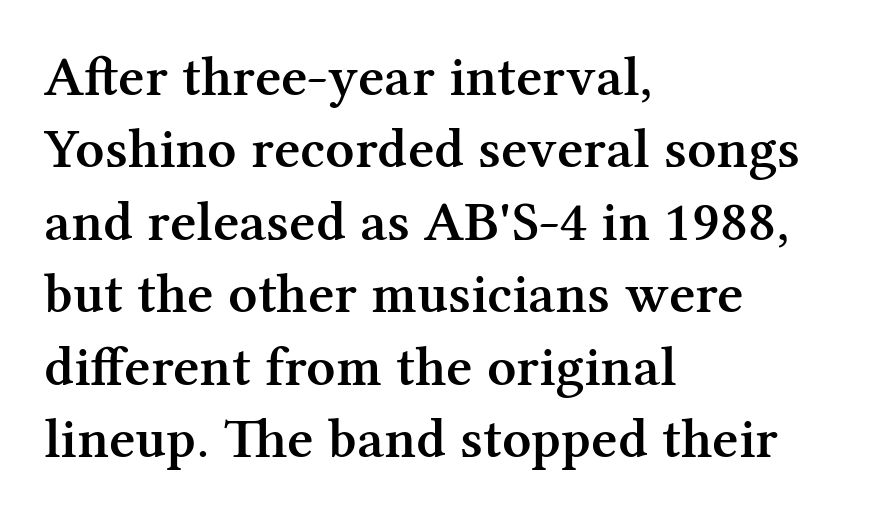
Every row of glyphs begins at an identical x-position on the left. Every letter is mildly thick-stroked: semibold rather than bold. Plain, unruled lines of type. The passage shown is typed in a proportional face where columns would drift.
